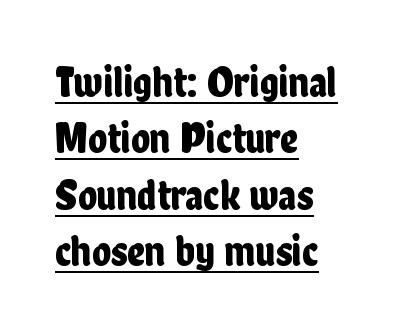
The image shows 44 px condensed sans-serif type, upright; set left-aligned, normal line spacing (1.28x), normal letter spacing, underlined; low stroke contrast and a medium x-height.
